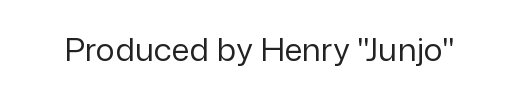
{"serif": "no", "italic": "no", "bold": "no", "weight": "regular", "width": "normal", "stroke_contrast": "low", "x_height": "medium", "monospaced": "no", "underline": "no", "letter_spacing": "normal", "letter_spacing_em": 0.0, "glyph_px": 32}
